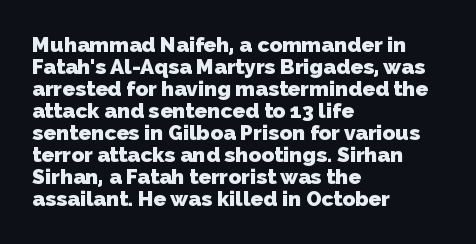
Descenders hang freely into open space. The line-height multiplier appears low, near solid setting. Weight: bold. Default kerning and tracking; the words read as compact shapes. Does the copy run flush right? No — it runs flush left.
